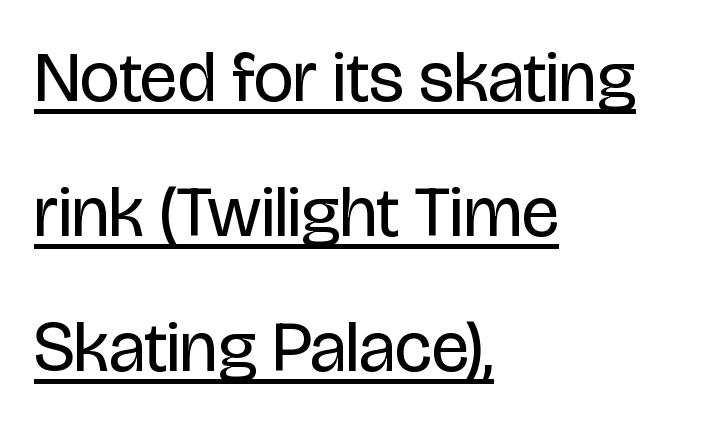
{"serif": "no", "italic": "no", "bold": "no", "weight": "regular", "width": "condensed", "stroke_contrast": "low", "x_height": "large", "monospaced": "no", "underline": "yes", "align": "left", "line_spacing": "loose", "line_spacing_ratio": 1.9, "letter_spacing": "normal", "letter_spacing_em": 0.0, "glyph_px": 71}
